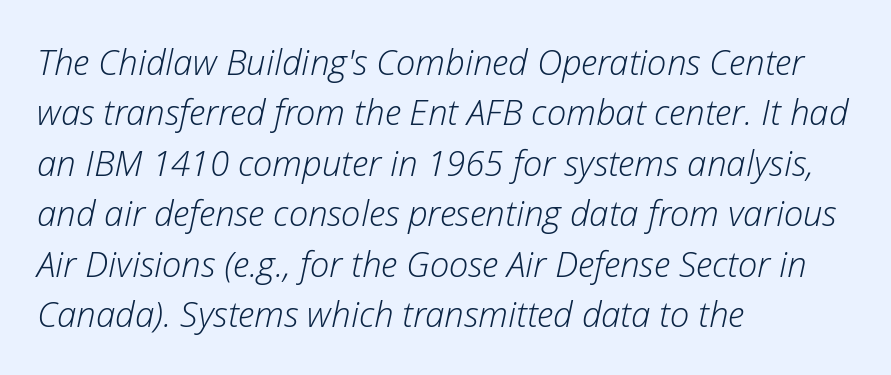
Q: Is the text bold? A: No.
Q: Is the text italic (slanted)? A: Yes, it leans right by about 12 degrees.
Q: Is the text underlined? A: No.
Q: How is the paragraph aligned? A: Left-aligned.
Q: Is the spacing between letters normal or unusually wide? A: Normal.
Q: Is the spacing between lines tight, normal or loose? A: Normal.
Q: Width (condensed, normal, or wide)? A: Normal.
Q: Stroke contrast? A: Low.
Q: x-height? A: Medium.
Q: Monospaced? A: No.
